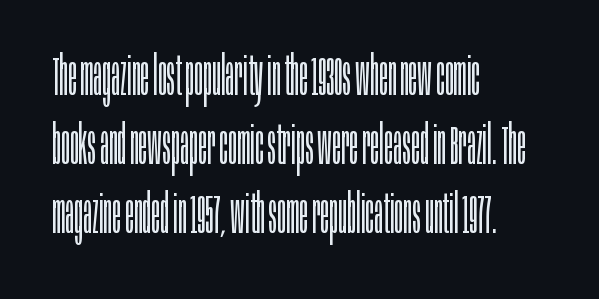
Vertical stems look standard width or narrower in stroke. Notice how the stems are strictly vertical — no italics here. The line texture is even and compact thanks to regular tracking. The vertical gap from one line to the next is medium.
